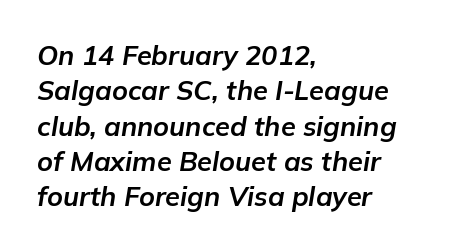
The image shows 27 px bold type, italic (leaning right); set left-aligned, normal line spacing (1.31x), normal letter spacing, not underlined.
